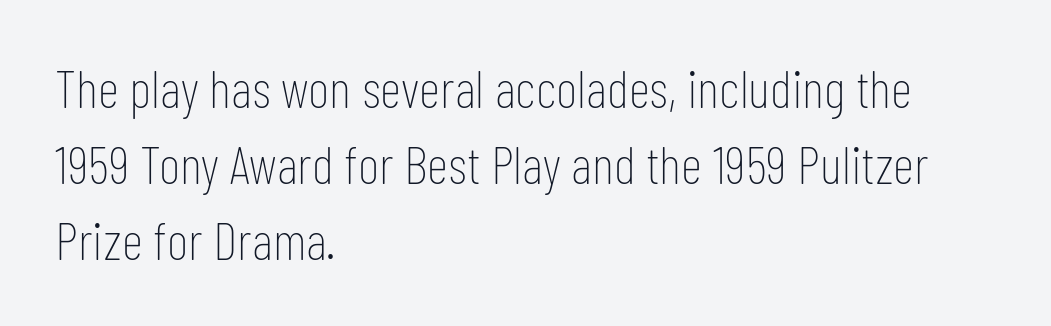
{"serif": "no", "italic": "no", "bold": "no", "weight": "thin", "width": "condensed", "stroke_contrast": "low", "x_height": "medium", "monospaced": "no", "underline": "no", "align": "left", "line_spacing": "normal", "line_spacing_ratio": 1.43, "letter_spacing": "normal", "letter_spacing_em": 0.0, "glyph_px": 53}
